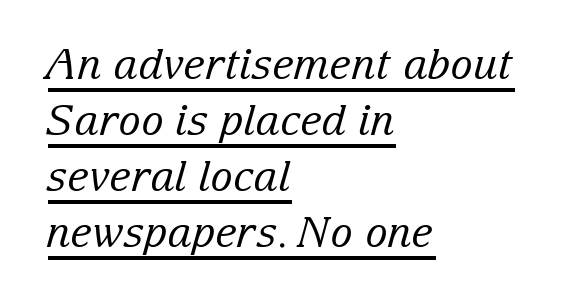
Q: Is the text bold? A: No.
Q: Is the text italic (slanted)? A: Yes, it leans right by about 15 degrees.
Q: Is the typeface a serif or a sans-serif typeface? A: Serif.
Q: Is the text underlined? A: Yes.
Q: How is the paragraph aligned? A: Left-aligned.
Q: Is the spacing between letters normal or unusually wide? A: Normal.
Q: Is the spacing between lines tight, normal or loose? A: Normal.
Q: Width (condensed, normal, or wide)? A: Normal.
Q: Stroke contrast? A: Low.
Q: x-height? A: Medium.
Q: Monospaced? A: No.
